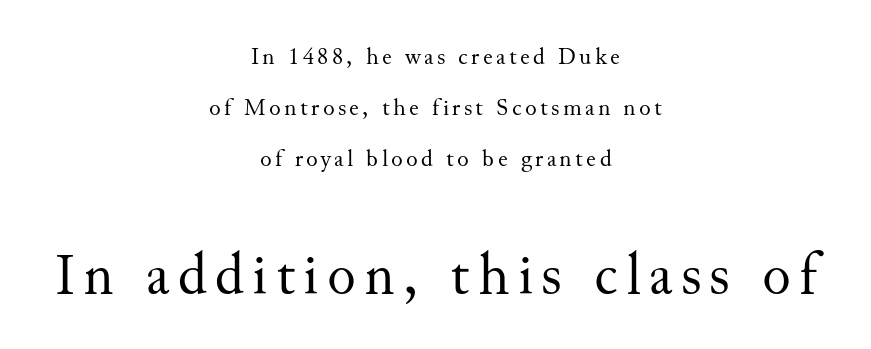
Q: Is the text bold? A: No.
Q: Is the text italic (slanted)? A: No, it is upright.
Q: Is the typeface a serif or a sans-serif typeface? A: Serif.
Q: Is the text underlined? A: No.
Q: How is the paragraph aligned? A: Centered.
Q: Is the spacing between lines tight, normal or loose? A: Loose.
Q: Which block of text is set in a larger size, the first (top) or the second (bottom)? A: The second (bottom) one.
Q: Width (condensed, normal, or wide)? A: Normal.
Q: Stroke contrast? A: Medium.
Q: x-height? A: Small.
Q: Monospaced? A: No.
